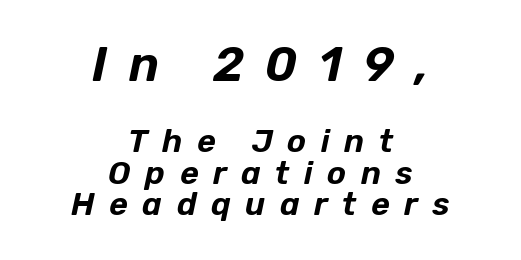
{"italic": "yes", "lean": "right", "slant_degrees": 12, "width": "normal", "stroke_contrast": "low", "x_height": "medium", "monospaced": "no", "underline": "no", "align": "center", "line_spacing": "tight", "line_spacing_ratio": 0.99, "letter_spacing": "wide", "letter_spacing_em": 0.45, "larger_block": "first", "size_ratio": 1.5, "glyph_px": 48}
